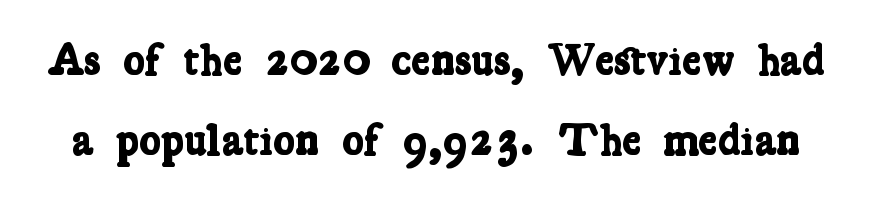
This sample uses plain, unmodified letter spacing. Is this a sans? No — the strokes have serifs. Quick note: underline off. The letters advance in unequal steps, a hallmark of proportional type. Each glyph is drawn with heavy, bold strokes.
